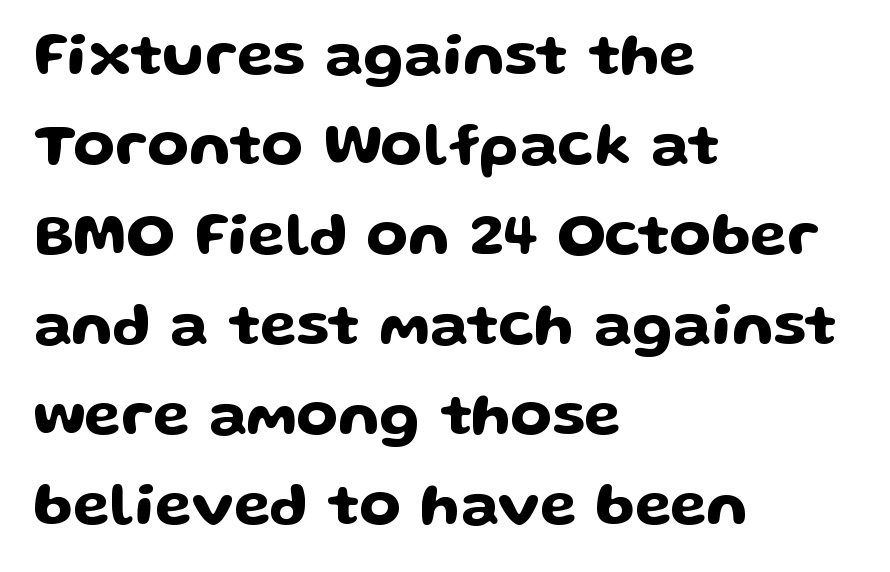
The rag falls on the right side of this text block. This rendering employs a face without finishing strokes, i.e., a sans-serif. Words float on clear page, feet unadorned. One glance says typical: line gaps are just what's usual.
